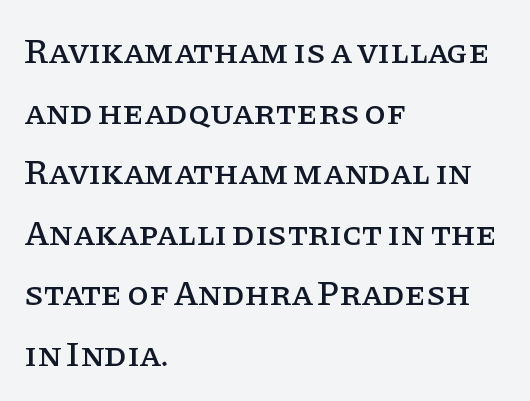
{"serif": "yes", "italic": "no", "width": "normal", "stroke_contrast": "low", "x_height": "large", "monospaced": "no", "underline": "no", "align": "left", "line_spacing_ratio": 1.73, "letter_spacing": "normal", "letter_spacing_em": 0.0, "glyph_px": 35}
